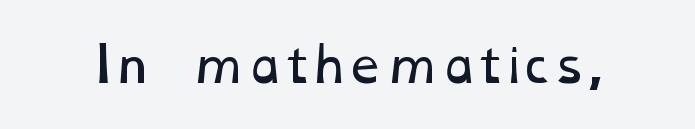
The image shows 47 px regular-weight, wide type; set normal letter spacing, not underlined; low stroke contrast and a medium x-height.
